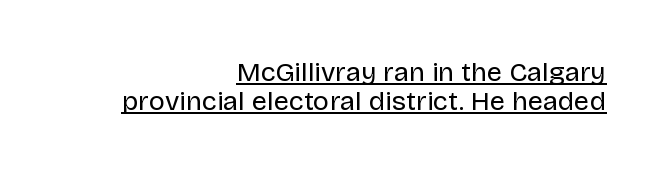
Nobody touched the tracking dial on this one. Horizontal alignment here is rightward, an uncommon choice for prose. The rendered words wear a rule along their underside. In terms of leading, this rendering errs on the cramped side. Every stem runs plumb, perpendicular to the baseline. No chunkiness to these letters — they're not bold.
